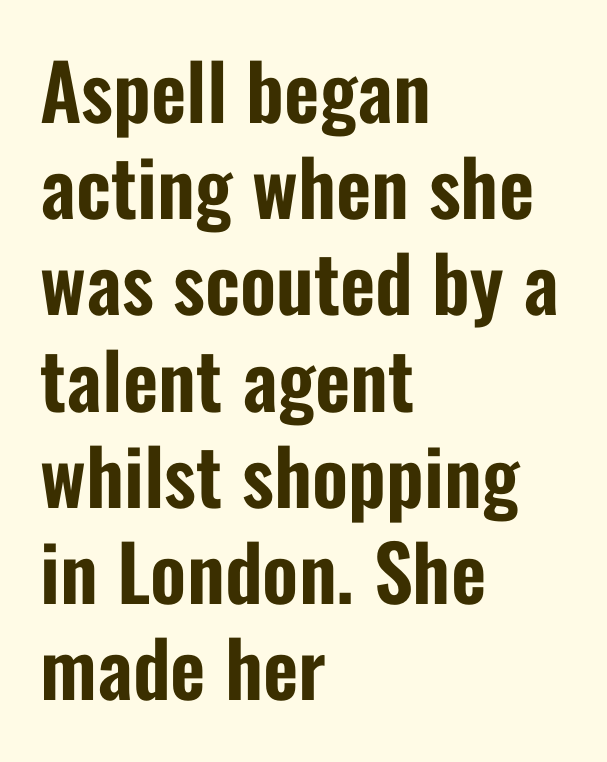
The image shows 77 px condensed sans-serif type, upright; set left-aligned, normal line spacing (1.25x), normal letter spacing, not underlined; low stroke contrast and a medium x-height.
